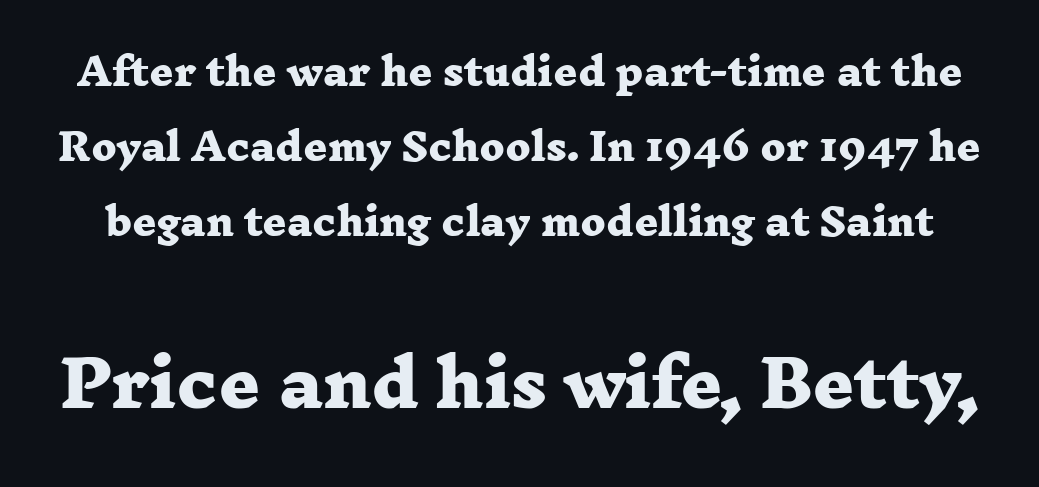
{"serif": "yes", "bold": "yes", "weight": "heavy", "width": "wide", "stroke_contrast": "low", "x_height": "medium", "monospaced": "no", "underline": "no", "line_spacing": "loose", "line_spacing_ratio": 2.03, "letter_spacing": "normal", "letter_spacing_em": 0.0, "larger_block": "second", "size_ratio": 1.73, "glyph_px": 64}
